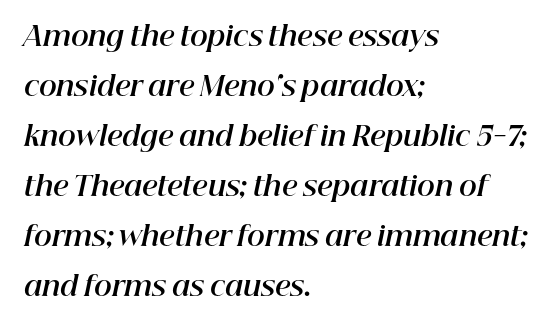
Its strokes are broad and dark, the hallmark of bold type. Is the block centered? No — it sits flush against the left margin. Honestly, there is no underline to notice here at all. The text carries the slant typical of an italic or oblique font.
